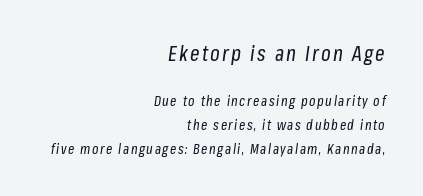
Which chunk is bigger? The first one — the top block dwarfs the bottom. An italicized treatment has been applied to the whole sample. Each line ends at the same right margin while the left side varies. Bare-footed words on every line. The cut favours lightness, reaching ordinary text weight at its darkest.
